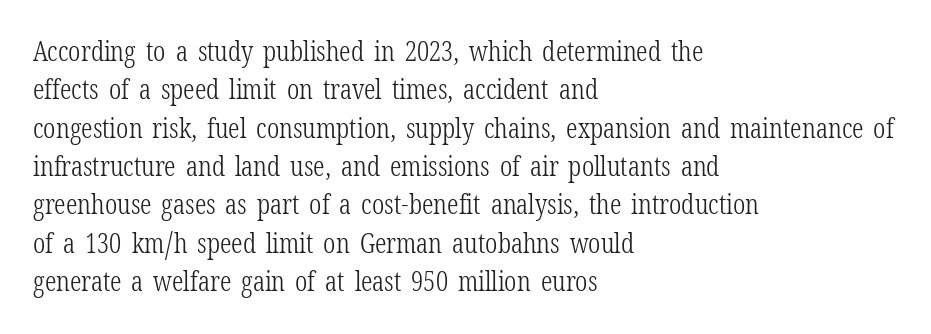
The image shows 28 px light, condensed serif type, upright; set left-aligned, normal line spacing (1.37x), normal letter spacing, not underlined; low stroke contrast and a medium x-height.
